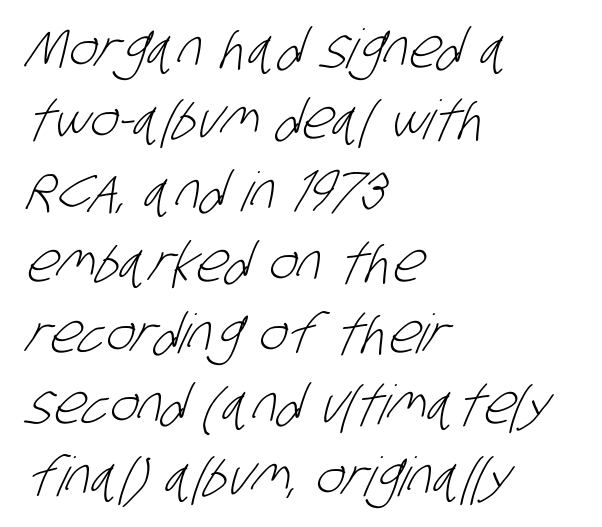
Q: Is the text bold? A: No.
Q: Is the typeface a serif or a sans-serif typeface? A: Sans-serif.
Q: Is the text underlined? A: No.
Q: How is the paragraph aligned? A: Left-aligned.
Q: Is the spacing between letters normal or unusually wide? A: Normal.
Q: Is the spacing between lines tight, normal or loose? A: Normal.
Q: Width (condensed, normal, or wide)? A: Condensed.
Q: Stroke contrast? A: Low.
Q: x-height? A: Large.
Q: Monospaced? A: No.
